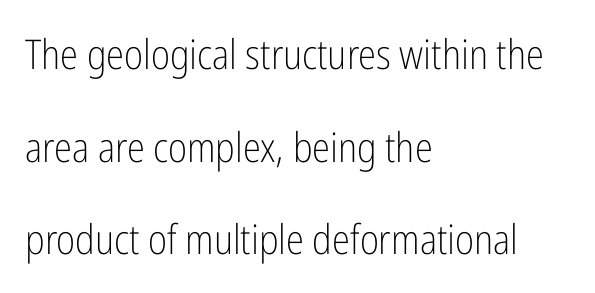
The image shows 41 px light, condensed sans-serif type, upright; set left-aligned, loose line spacing (2.26x), normal letter spacing, not underlined; low stroke contrast and a medium x-height.
